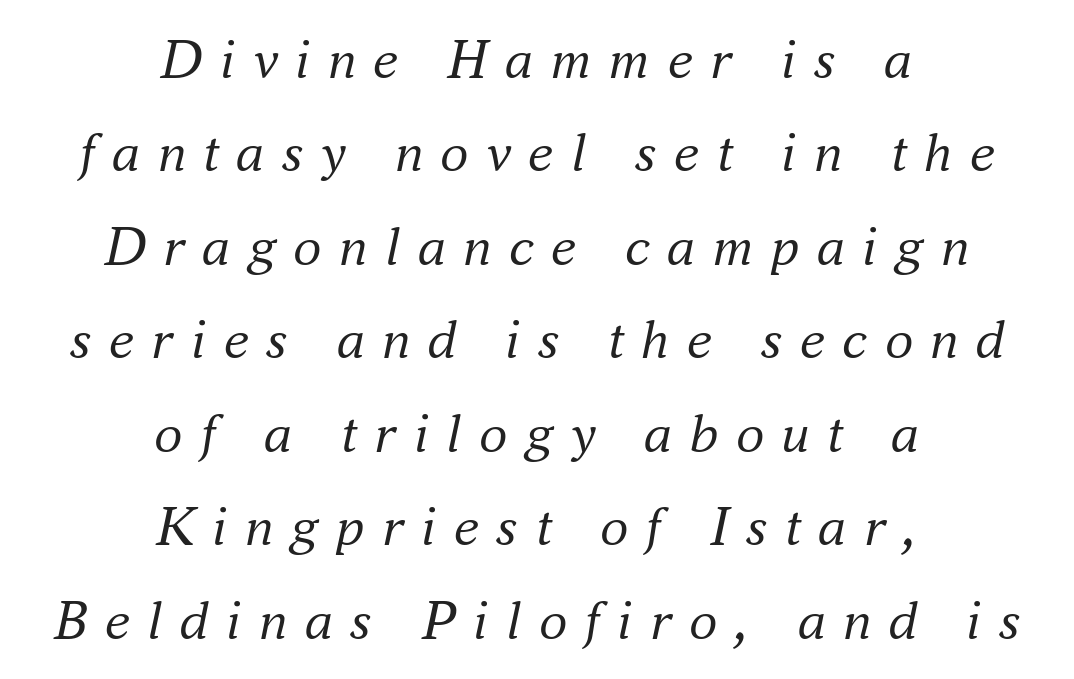
Q: Is the text bold? A: No.
Q: Is the text italic (slanted)? A: Yes, it leans right by about 16 degrees.
Q: Is the typeface a serif or a sans-serif typeface? A: Serif.
Q: Is the text underlined? A: No.
Q: How is the paragraph aligned? A: Centered.
Q: Is the spacing between letters normal or unusually wide? A: Unusually wide.
Q: Is the spacing between lines tight, normal or loose? A: Normal.
Q: Width (condensed, normal, or wide)? A: Normal.
Q: Stroke contrast? A: Medium.
Q: x-height? A: Small.
Q: Monospaced? A: No.
